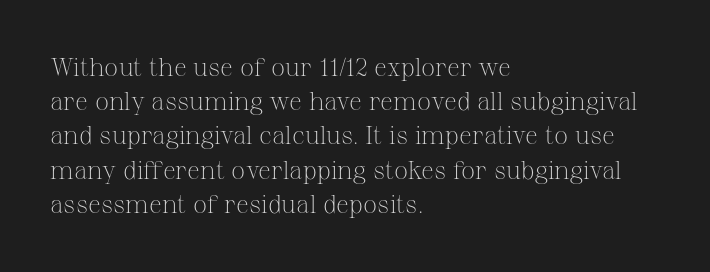
The image shows 25 px text type, upright; set left-aligned, normal line spacing (1.37x), normal letter spacing, not underlined.
